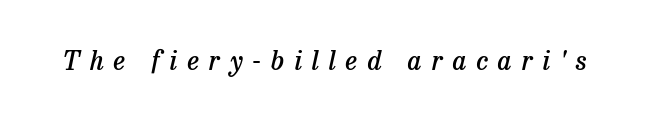
Q: Is the text bold? A: Semi-bold.
Q: Is the text italic (slanted)? A: Yes, it leans right by about 13 degrees.
Q: Is the text underlined? A: No.
Q: Is the spacing between letters normal or unusually wide? A: Unusually wide.
